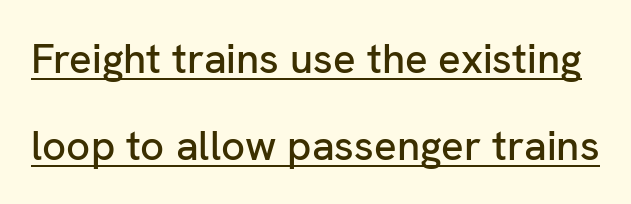
Q: Is the text italic (slanted)? A: No, it is upright.
Q: Is the typeface a serif or a sans-serif typeface? A: Sans-serif.
Q: Is the text underlined? A: Yes.
Q: Is the spacing between letters normal or unusually wide? A: Normal.
Q: Is the spacing between lines tight, normal or loose? A: Loose.
Q: Width (condensed, normal, or wide)? A: Normal.
Q: Stroke contrast? A: Low.
Q: x-height? A: Medium.
Q: Monospaced? A: No.
